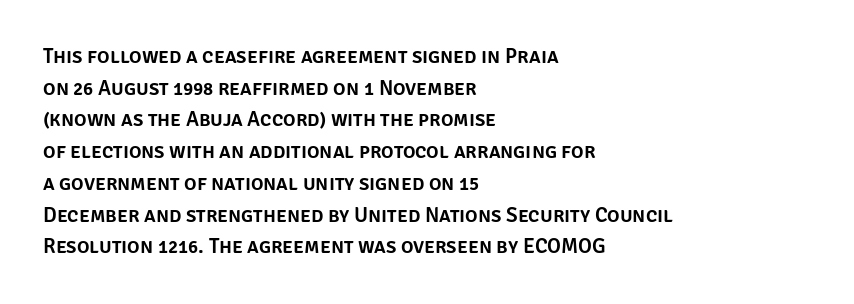
The image shows 21 px text type, upright; set left-aligned, normal line spacing (1.51x), normal letter spacing, not underlined.
